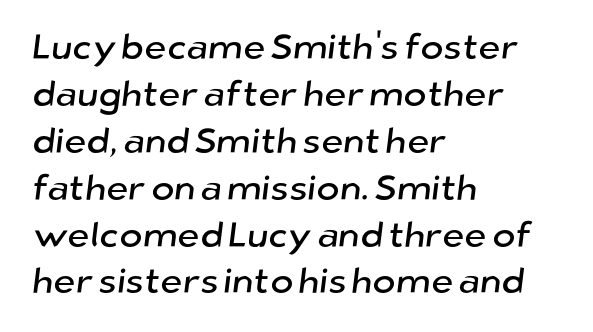
How would I describe the line gaps? Plain and ordinary. Line beginnings align vertically; line endings do not. This sample has the flowing, uneven cadence of proportional lettering. Spacing between characters is what you'd get straight out of the box. Check the space under the baseline: it is left empty. No feet cap the strokes, marking this as sans-serif type.
